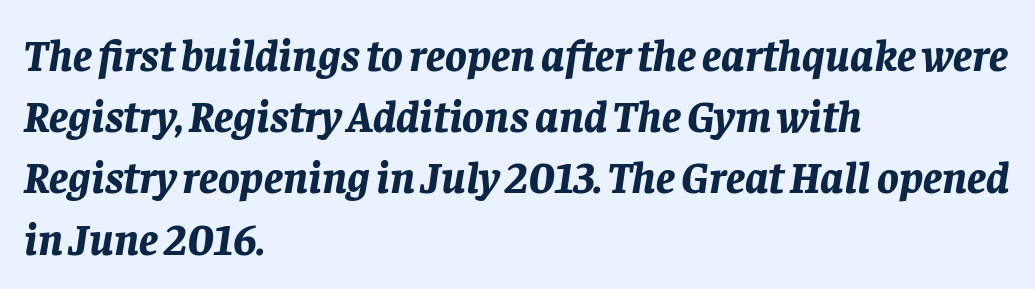
{"italic": "yes", "lean": "right", "slant_degrees": 8, "bold": "yes", "weight": "bold", "width": "normal", "stroke_contrast": "low", "x_height": "large", "monospaced": "no", "underline": "no", "align": "left", "line_spacing": "normal", "line_spacing_ratio": 1.36, "letter_spacing": "normal", "letter_spacing_em": 0.0, "glyph_px": 45}
